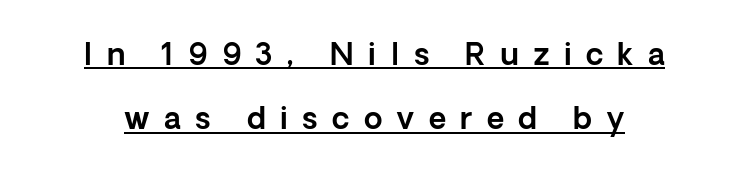
Q: Is the text italic (slanted)? A: No, it is upright.
Q: Is the typeface a serif or a sans-serif typeface? A: Sans-serif.
Q: Is the text underlined? A: Yes.
Q: Is the spacing between letters normal or unusually wide? A: Unusually wide.
Q: Is the spacing between lines tight, normal or loose? A: Loose.
Q: Width (condensed, normal, or wide)? A: Normal.
Q: x-height? A: Medium.
Q: Monospaced? A: No.
